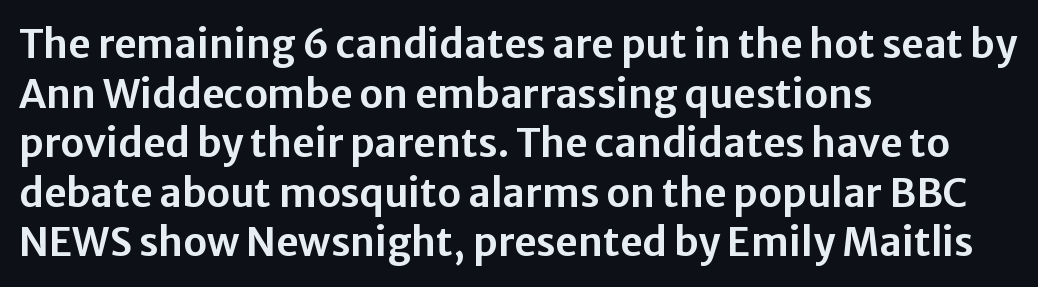
{"serif": "no", "italic": "no", "width": "normal", "stroke_contrast": "low", "x_height": "medium", "monospaced": "no", "underline": "no", "align": "left", "line_spacing": "normal", "line_spacing_ratio": 1.27, "letter_spacing": "normal", "letter_spacing_em": 0.0, "glyph_px": 39}
